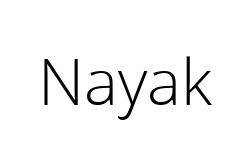
The image shows 64 px light sans-serif type, upright; set normal letter spacing, not underlined; low stroke contrast and a medium x-height.
